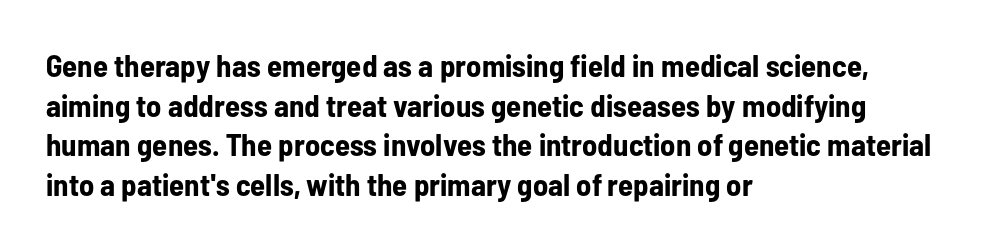
Q: Is the text bold? A: Yes.
Q: Is the text italic (slanted)? A: No, it is upright.
Q: Is the typeface a serif or a sans-serif typeface? A: Sans-serif.
Q: Is the text underlined? A: No.
Q: How is the paragraph aligned? A: Left-aligned.
Q: Is the spacing between letters normal or unusually wide? A: Normal.
Q: Is the spacing between lines tight, normal or loose? A: Normal.
Q: Width (condensed, normal, or wide)? A: Condensed.
Q: Stroke contrast? A: Low.
Q: x-height? A: Medium.
Q: Monospaced? A: No.
